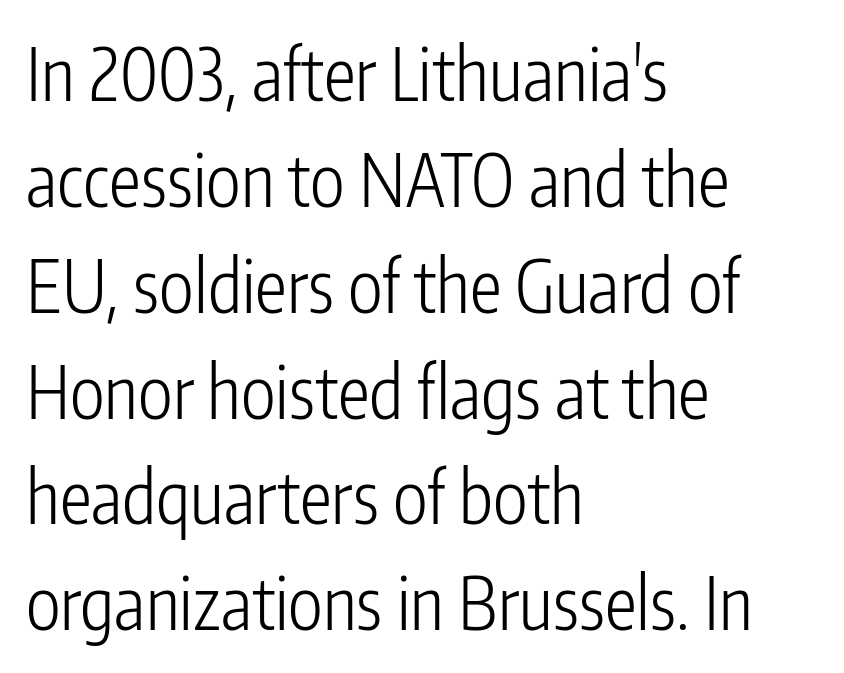
Spacing verdict: proportional, widths tailored to each character. Serif or sans? Sans — the stroke terminals are bare. The typography opts for an upright posture over an oblique one. The letterforms sit shoulder to shoulder at normal distance.
